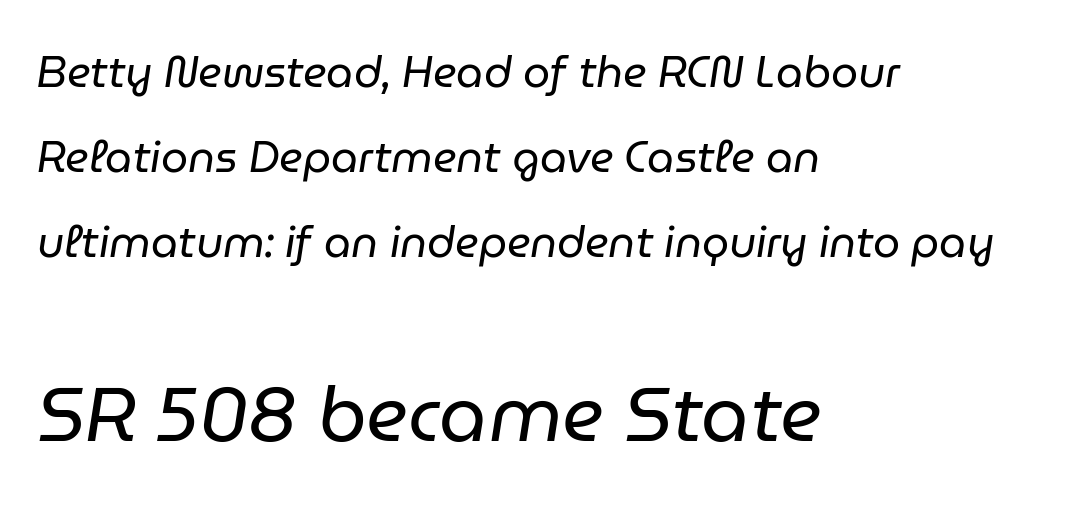
The image shows 76 px regular-weight type, italic (leaning right); set left-aligned, loose line spacing (1.98x), normal letter spacing, not underlined; the second (bottom) block is 1.77x larger; low stroke contrast and a medium x-height.
